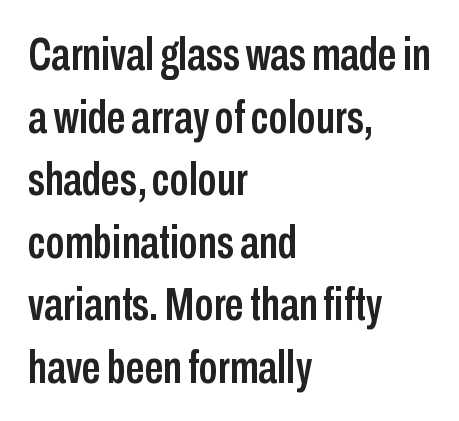
{"serif": "no", "italic": "no", "width": "condensed", "stroke_contrast": "low", "x_height": "medium", "monospaced": "no", "underline": "no", "align": "left", "line_spacing": "normal", "line_spacing_ratio": 1.33, "letter_spacing": "normal", "letter_spacing_em": 0.0, "glyph_px": 47}
